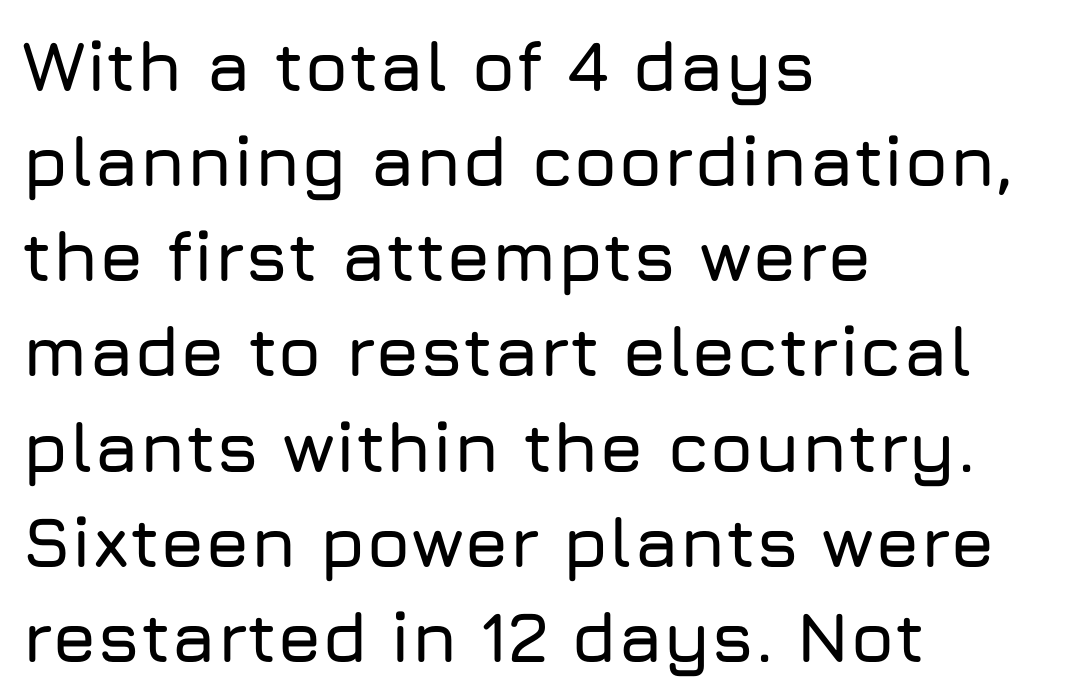
Q: Is the text italic (slanted)? A: No, it is upright.
Q: Is the typeface a serif or a sans-serif typeface? A: Sans-serif.
Q: Is the text underlined? A: No.
Q: How is the paragraph aligned? A: Left-aligned.
Q: Is the spacing between letters normal or unusually wide? A: Normal.
Q: Is the spacing between lines tight, normal or loose? A: Normal.
Q: Width (condensed, normal, or wide)? A: Normal.
Q: Stroke contrast? A: Low.
Q: x-height? A: Medium.
Q: Monospaced? A: No.
